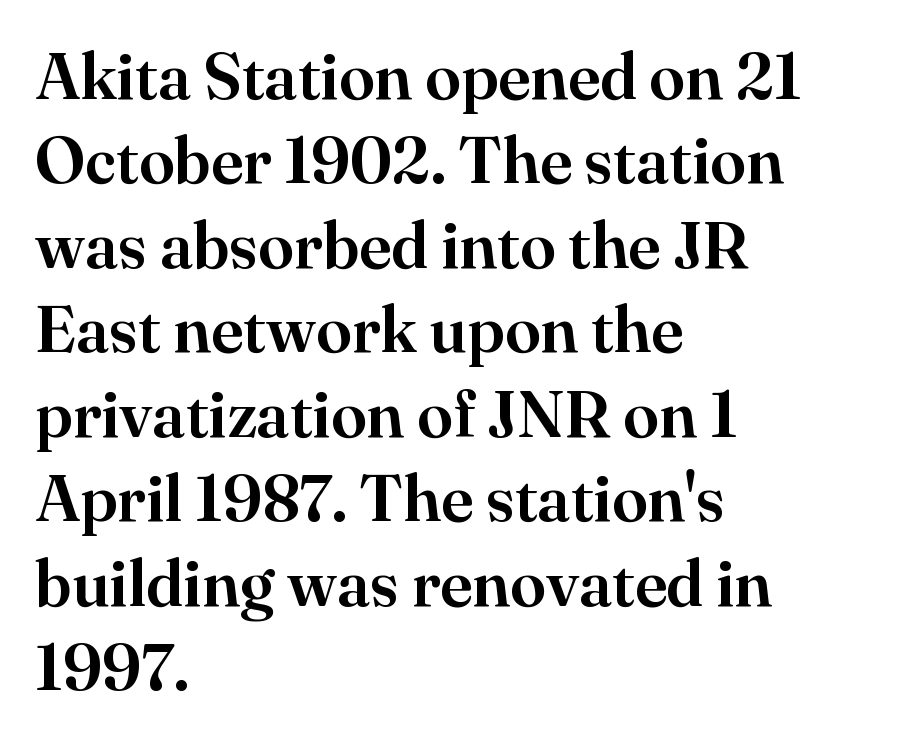
The image shows 65 px serif type, upright; set left-aligned, normal line spacing (1.3x), normal letter spacing, not underlined; high stroke contrast and a small x-height.
